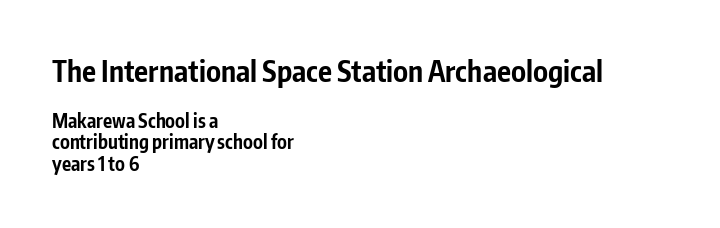
Q: Is the text bold? A: Yes.
Q: Is the text italic (slanted)? A: No, it is upright.
Q: Is the typeface a serif or a sans-serif typeface? A: Sans-serif.
Q: Is the text underlined? A: No.
Q: How is the paragraph aligned? A: Left-aligned.
Q: Is the spacing between letters normal or unusually wide? A: Normal.
Q: Is the spacing between lines tight, normal or loose? A: Tight.
Q: Which block of text is set in a larger size, the first (top) or the second (bottom)? A: The first (top) one.
Q: Width (condensed, normal, or wide)? A: Condensed.
Q: Stroke contrast? A: Low.
Q: x-height? A: Medium.
Q: Monospaced? A: No.
